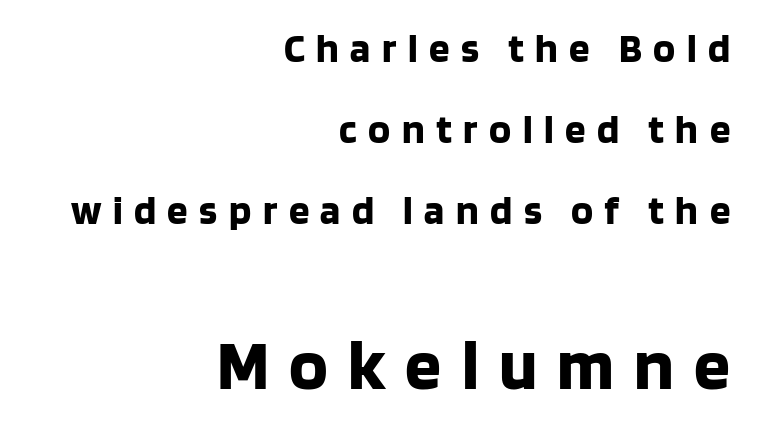
The image shows 72 px bold sans-serif type, upright; set right-aligned, loose line spacing (1.98x), unusually wide letter spacing (+0.28 em), not underlined; the second (bottom) block is 1.76x larger; low stroke contrast and a large x-height.
